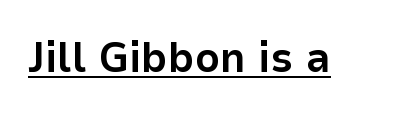
The image shows 43 px bold sans-serif type, upright; set normal letter spacing, underlined; low stroke contrast and a medium x-height.
